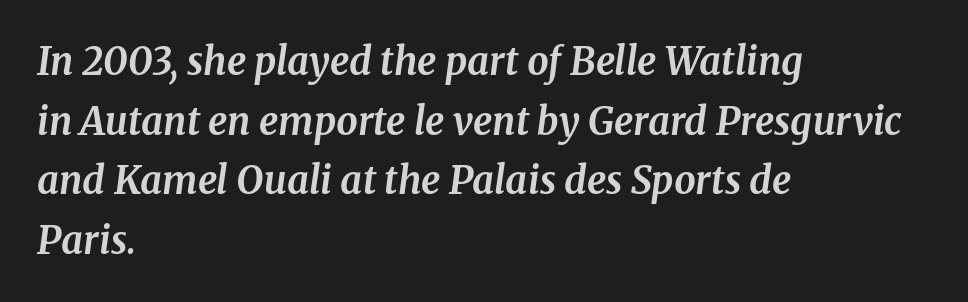
{"serif": "yes", "italic": "yes", "lean": "right", "slant_degrees": 8, "bold": "yes", "weight": "bold", "width": "normal", "stroke_contrast": "medium", "x_height": "medium", "monospaced": "no", "underline": "no", "align": "left", "line_spacing": "normal", "line_spacing_ratio": 1.57, "letter_spacing": "normal", "letter_spacing_em": 0.0, "glyph_px": 38}
